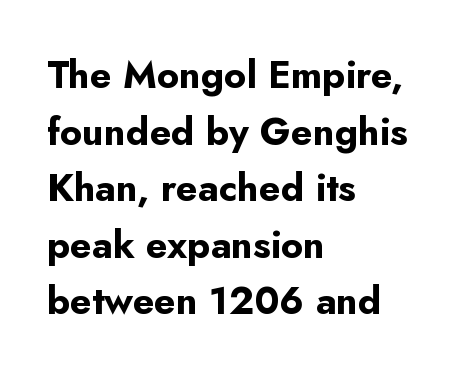
The typesetter chose a ragged-right arrangement here. The line texture is even and compact thanks to regular tracking. Pretty heavy lettering here — definitely bold. Think of a printed novel: that variable character pitch is what you see here.
